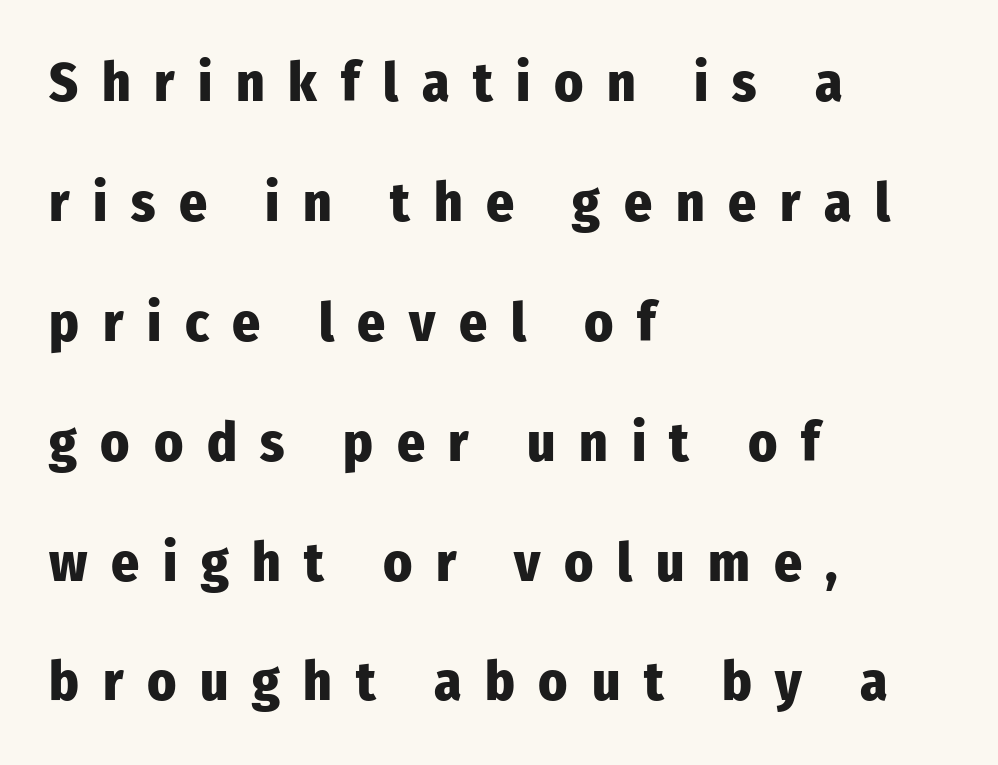
The image shows 55 px heavy, condensed sans-serif type, upright; set left-aligned, loose line spacing (2.18x), unusually wide letter spacing (+0.43 em), not underlined; low stroke contrast and a medium x-height.
